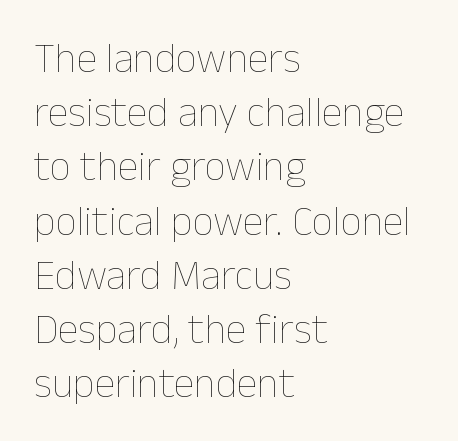
Q: Is the text bold? A: No.
Q: Is the text italic (slanted)? A: No, it is upright.
Q: Is the text underlined? A: No.
Q: How is the paragraph aligned? A: Left-aligned.
Q: Is the spacing between letters normal or unusually wide? A: Normal.
Q: Is the spacing between lines tight, normal or loose? A: Normal.
Q: Width (condensed, normal, or wide)? A: Normal.
Q: Stroke contrast? A: Low.
Q: x-height? A: Medium.
Q: Monospaced? A: No.
